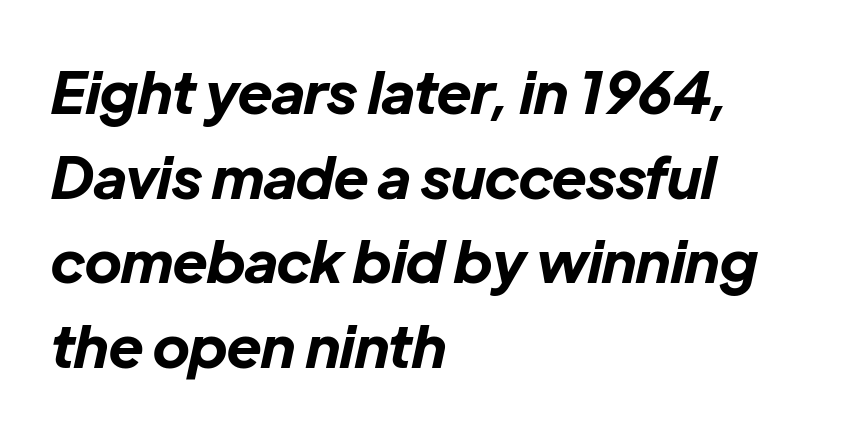
Q: Is the text bold? A: Yes.
Q: Is the text italic (slanted)? A: Yes, it leans right by about 12 degrees.
Q: Is the text underlined? A: No.
Q: How is the paragraph aligned? A: Left-aligned.
Q: Is the spacing between letters normal or unusually wide? A: Normal.
Q: Is the spacing between lines tight, normal or loose? A: Normal.
Q: Width (condensed, normal, or wide)? A: Normal.
Q: Stroke contrast? A: Low.
Q: x-height? A: Medium.
Q: Monospaced? A: No.
